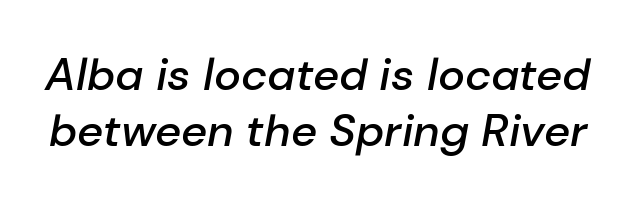
Q: Is the text bold? A: Semi-bold.
Q: Is the text italic (slanted)? A: Yes, it leans right by about 10 degrees.
Q: Is the text underlined? A: No.
Q: Is the spacing between letters normal or unusually wide? A: Normal.
Q: Is the spacing between lines tight, normal or loose? A: Normal.
Q: Width (condensed, normal, or wide)? A: Normal.
Q: Stroke contrast? A: Low.
Q: x-height? A: Medium.
Q: Monospaced? A: No.
